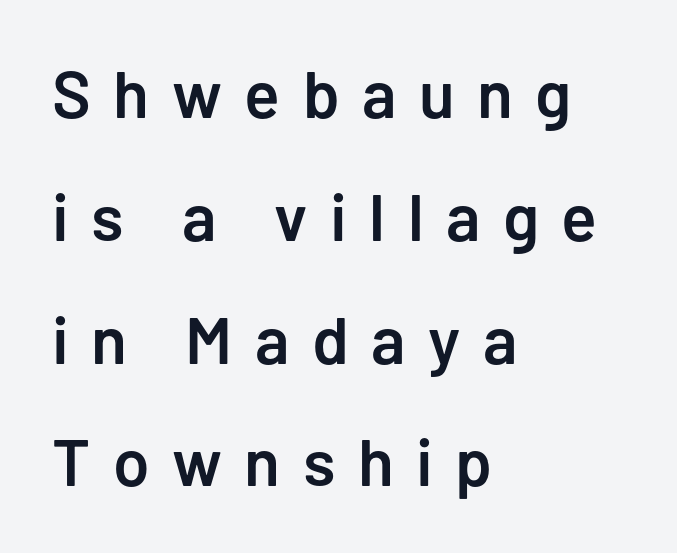
Nope, not italic — everything's standing straight. Line starts are locked; line ends wander. Proportional: the letters do not fall into vertical columns. Descenders are the only things crossing below the line.
